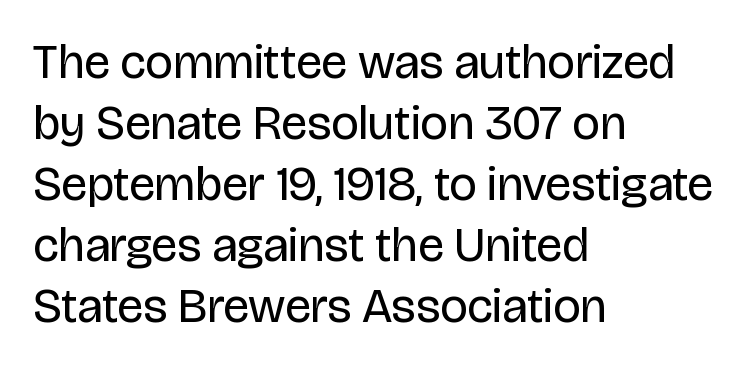
The image shows 48 px regular-weight sans-serif type, upright; set left-aligned, normal line spacing (1.27x), normal letter spacing, not underlined; low stroke contrast and a large x-height.
